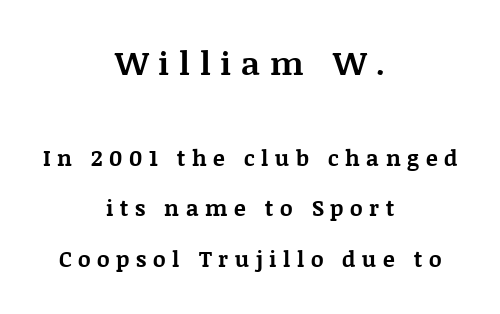
Between these two stacked blocks, the higher one wins on size. The setting favours the middle, as headings and verse often do. Rendered with straight, roman letterforms. The leading is generous, giving the passage an open texture.
